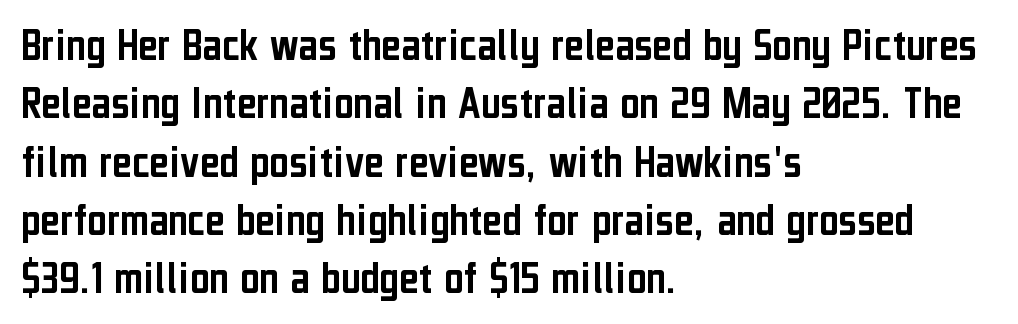
Q: Is the text italic (slanted)? A: No, it is upright.
Q: Is the typeface a serif or a sans-serif typeface? A: Sans-serif.
Q: Is the text underlined? A: No.
Q: How is the paragraph aligned? A: Left-aligned.
Q: Is the spacing between letters normal or unusually wide? A: Normal.
Q: Width (condensed, normal, or wide)? A: Condensed.
Q: Stroke contrast? A: Low.
Q: x-height? A: Medium.
Q: Monospaced? A: No.
